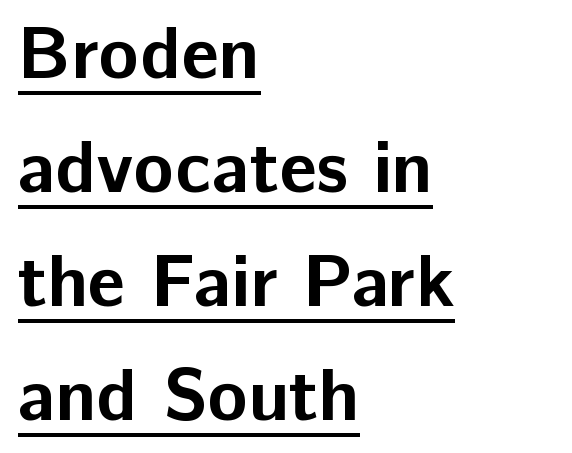
Compared with a centered layout, this one pins lines to the left instead. The letters stand upright; this is a roman face. A dark, heavy texture on the line: the type is bold. In terms of letterspacing, this is plain default setting. Students, observe the line beneath the letters — that is underlining. Horizontal bands of white between lines are of average thickness.
